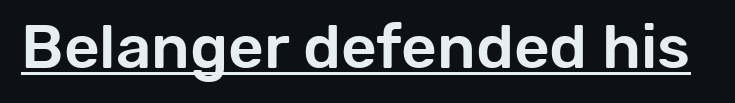
Q: Is the text italic (slanted)? A: No, it is upright.
Q: Is the typeface a serif or a sans-serif typeface? A: Sans-serif.
Q: Is the text underlined? A: Yes.
Q: Is the spacing between letters normal or unusually wide? A: Normal.
Q: Width (condensed, normal, or wide)? A: Normal.
Q: Stroke contrast? A: Low.
Q: x-height? A: Medium.
Q: Monospaced? A: No.
